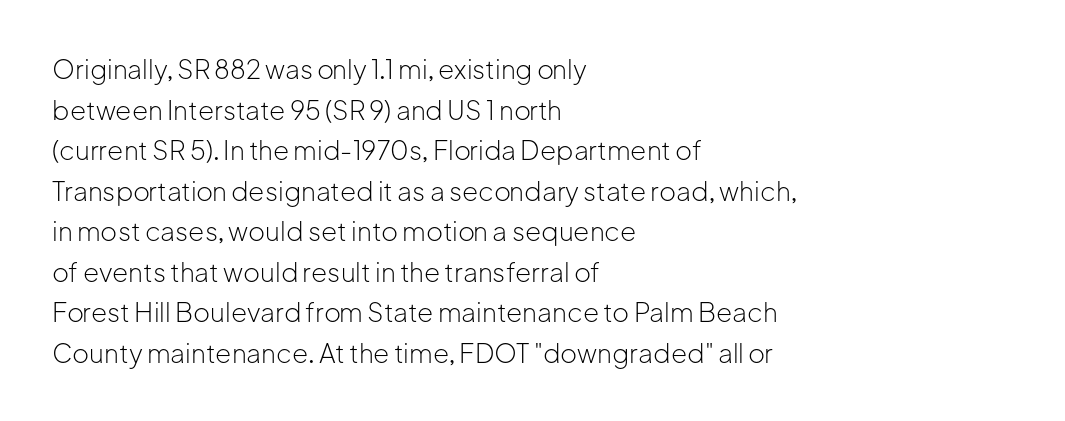
The image shows 26 px text type, upright; set left-aligned, normal line spacing (1.56x), normal letter spacing, not underlined.
